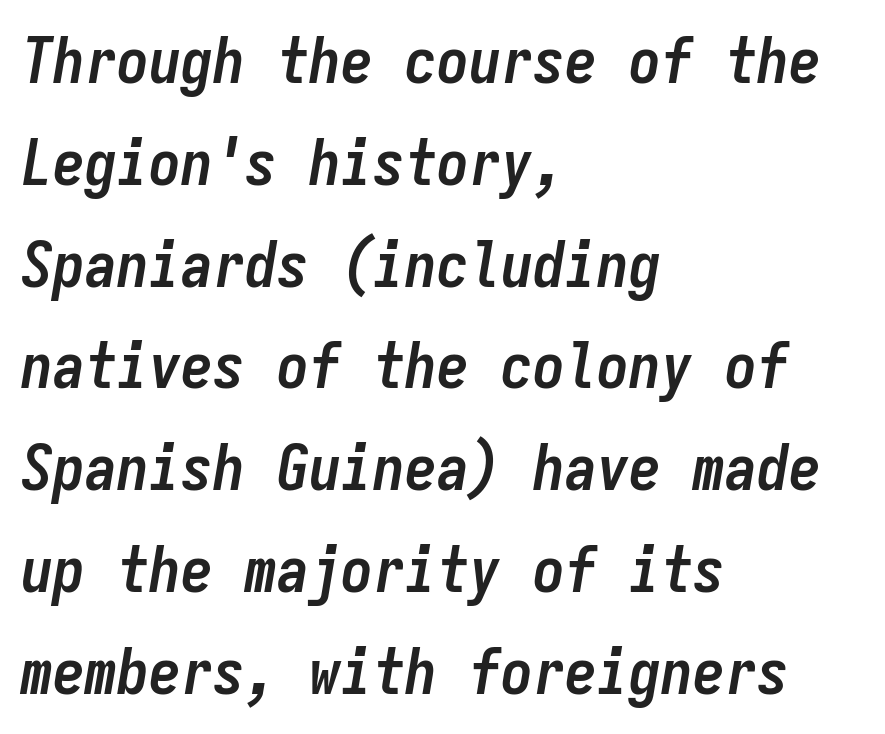
These lines carry a lot of weight — the face is fully bold. Each line starts at the same left margin while the right side varies. The rendering uses a moderate line-height, typical for paragraphs. The horizontal fit of the characters is conventional and even.
